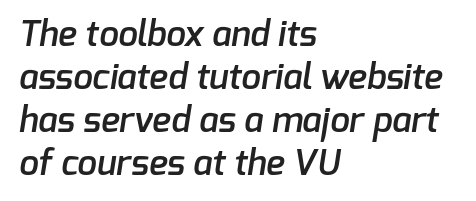
The image shows 35 px semibold sans-serif type; set left-aligned, line spacing 1.23x, normal letter spacing, not underlined; low stroke contrast and a medium x-height.
